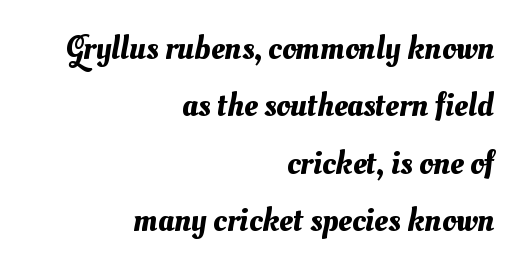
{"width": "normal", "stroke_contrast": "medium", "x_height": "small", "monospaced": "no", "underline": "no", "align": "right", "line_spacing": "normal", "line_spacing_ratio": 1.69, "letter_spacing": "normal", "letter_spacing_em": 0.0, "glyph_px": 34}
